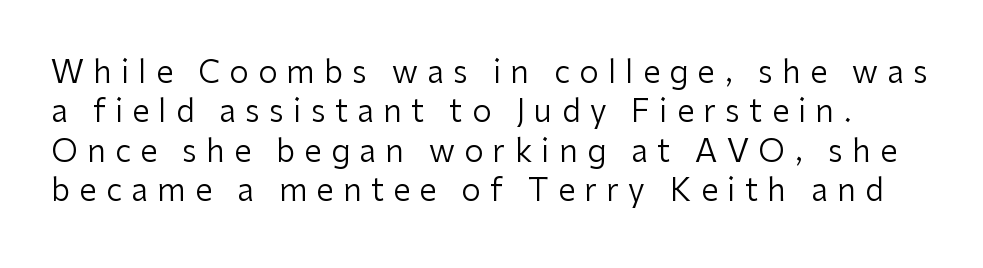
Q: Is the text bold? A: No.
Q: Is the text italic (slanted)? A: No, it is upright.
Q: Is the typeface a serif or a sans-serif typeface? A: Sans-serif.
Q: Is the text underlined? A: No.
Q: Is the spacing between letters normal or unusually wide? A: Unusually wide.
Q: Is the spacing between lines tight, normal or loose? A: Normal.
Q: Width (condensed, normal, or wide)? A: Normal.
Q: Stroke contrast? A: Low.
Q: x-height? A: Medium.
Q: Monospaced? A: No.
